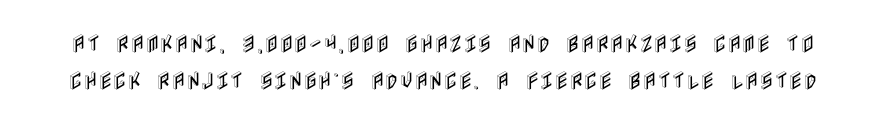
The image shows 20 px text type, upright; set line spacing 1.85x, normal letter spacing, not underlined.
